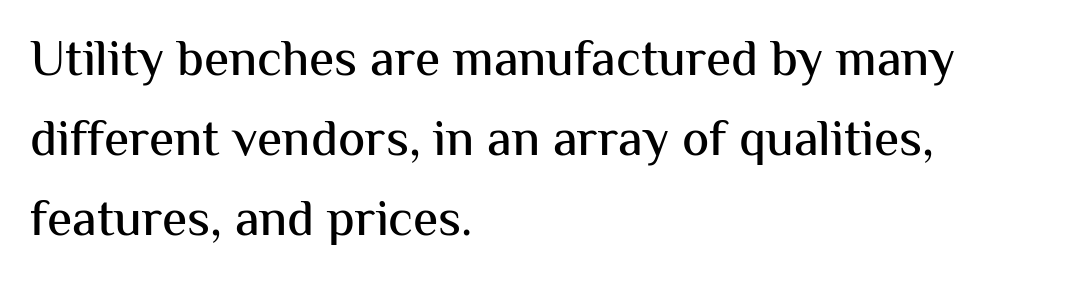
Q: Is the text italic (slanted)? A: No, it is upright.
Q: Is the typeface a serif or a sans-serif typeface? A: Sans-serif.
Q: Is the text underlined? A: No.
Q: How is the paragraph aligned? A: Left-aligned.
Q: Is the spacing between letters normal or unusually wide? A: Normal.
Q: Is the spacing between lines tight, normal or loose? A: Normal.
Q: Width (condensed, normal, or wide)? A: Normal.
Q: Stroke contrast? A: Medium.
Q: x-height? A: Medium.
Q: Monospaced? A: No.
